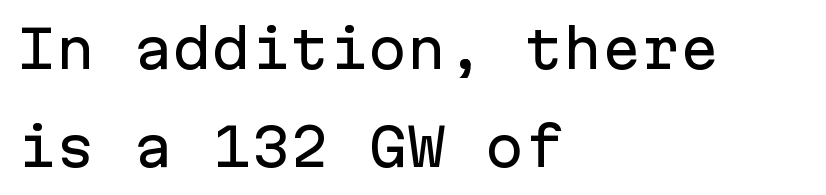
This sample has the even, mechanical cadence of fixed-width lettering. Typographically, this falls in the sans-serif category. The lines are quadded left. There is no visible air inserted between adjacent glyphs. If you drew a line through each stem, it would be perfectly vertical.
